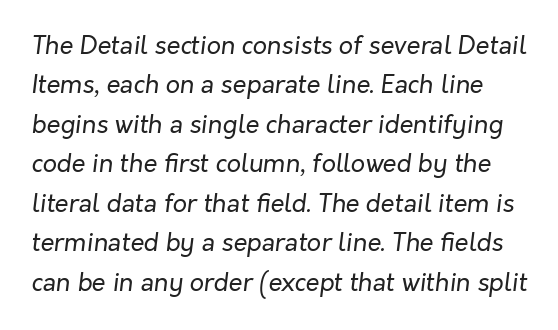
The weight tops out at a normal text grade. Here the glyphs are tracked normally, forming tight word shapes. What's the leading like? Ordinary, nothing unusual. Italic: yes, the glyphs are oblique.
